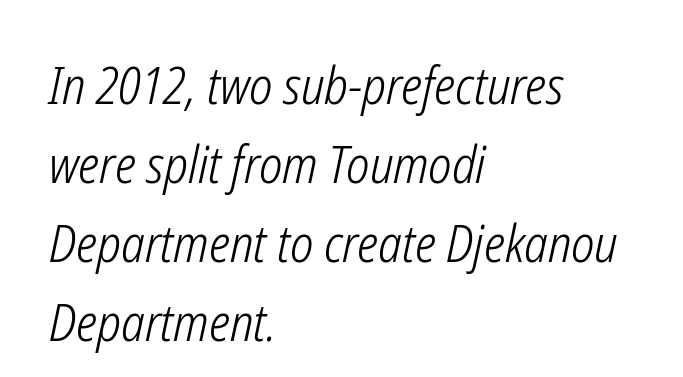
The image shows 51 px light, condensed type, italic (leaning right); set left-aligned, normal line spacing (1.55x), normal letter spacing, not underlined; low stroke contrast and a medium x-height.
